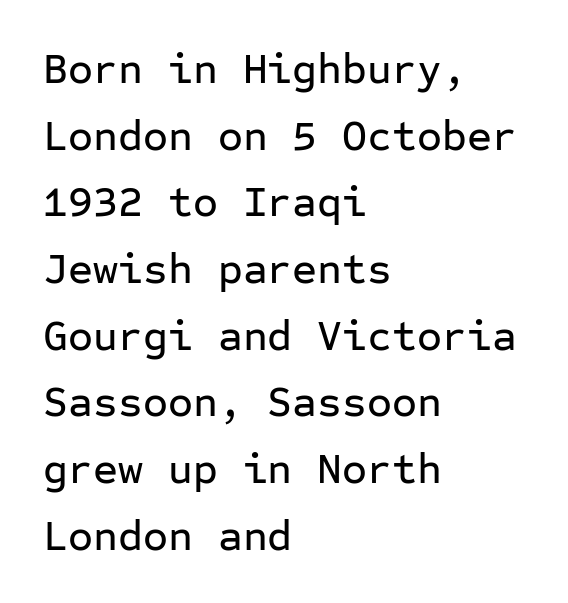
Q: Is the text italic (slanted)? A: No, it is upright.
Q: Is the typeface a serif or a sans-serif typeface? A: Sans-serif.
Q: Is the text underlined? A: No.
Q: How is the paragraph aligned? A: Left-aligned.
Q: Is the spacing between letters normal or unusually wide? A: Normal.
Q: Is the spacing between lines tight, normal or loose? A: Normal.
Q: Width (condensed, normal, or wide)? A: Normal.
Q: Stroke contrast? A: Low.
Q: x-height? A: Medium.
Q: Monospaced? A: Yes.
